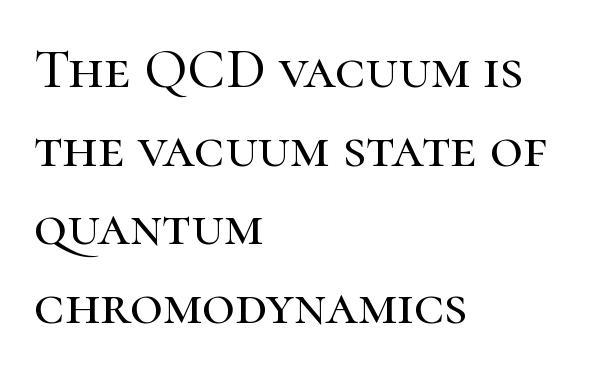
The image shows 57 px serif type, upright; set left-aligned, normal line spacing (1.38x), normal letter spacing, not underlined; high stroke contrast and a medium x-height.
